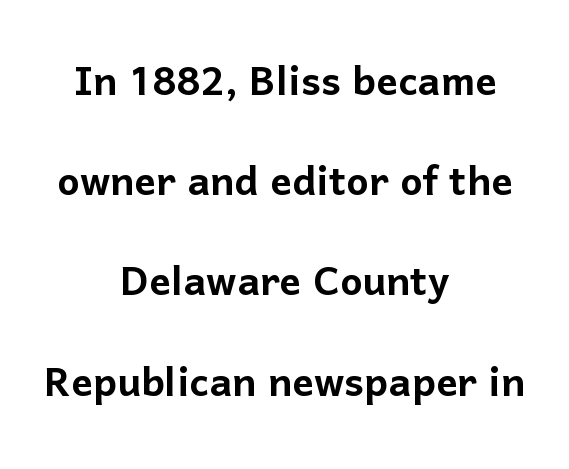
{"serif": "no", "italic": "no", "width": "normal", "stroke_contrast": "low", "x_height": "medium", "monospaced": "no", "underline": "no", "align": "center", "line_spacing_ratio": 1.89, "letter_spacing": "normal", "letter_spacing_em": 0.0, "glyph_px": 53}
